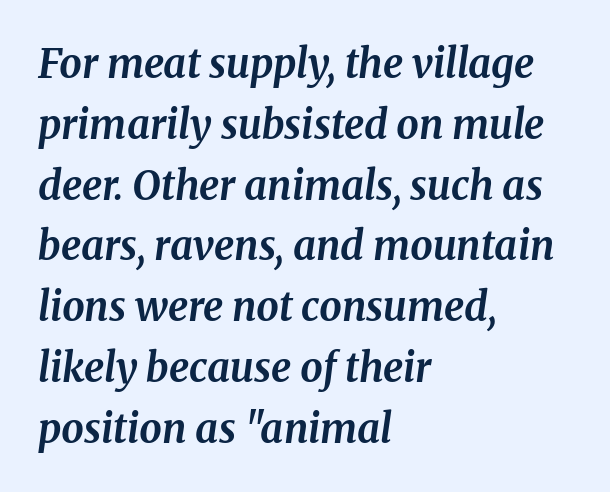
Line beginnings align vertically; line endings do not. Interline gaps are of average width in this sample. Standard letterfit; no display-style spreading of the glyphs. The letters are bold, with thick, heavy strokes. Think of a printed novel: that variable character pitch is what you see here. The words here are not underlined.
